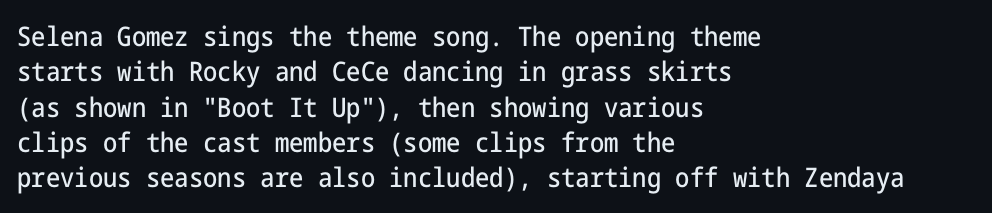
{"italic": "no", "underline": "no", "align": "left", "line_spacing": "normal", "line_spacing_ratio": 1.31, "letter_spacing": "normal", "letter_spacing_em": 0.0, "glyph_px": 27}
